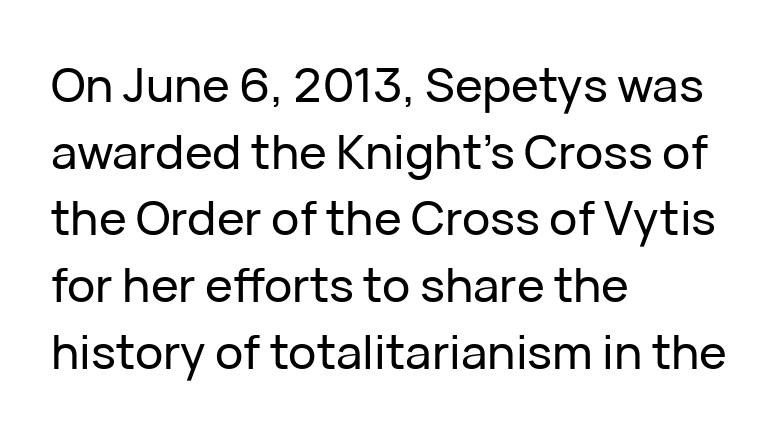
Q: Is the text italic (slanted)? A: No, it is upright.
Q: Is the typeface a serif or a sans-serif typeface? A: Sans-serif.
Q: Is the text underlined? A: No.
Q: How is the paragraph aligned? A: Left-aligned.
Q: Is the spacing between letters normal or unusually wide? A: Normal.
Q: Is the spacing between lines tight, normal or loose? A: Normal.
Q: Width (condensed, normal, or wide)? A: Normal.
Q: Stroke contrast? A: Low.
Q: x-height? A: Medium.
Q: Monospaced? A: No.
